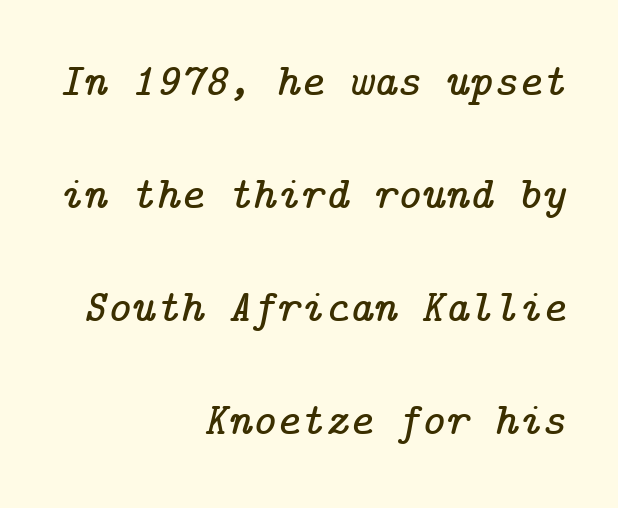
The face used here has a pronounced slope to its letters. This rendering leaves character spacing at its baseline value. These lines are set flush right with a ragged left edge. A typesetter would label this face a serif.
